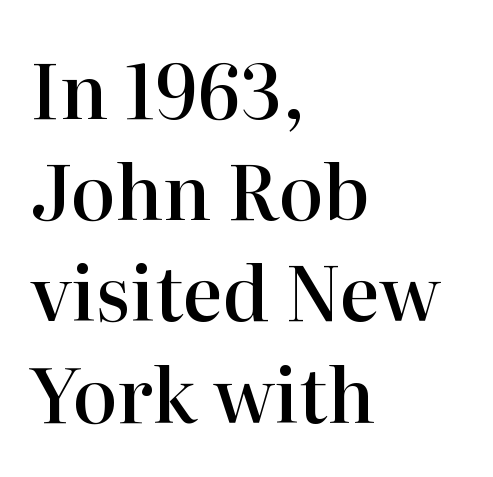
Q: Is the text bold? A: Semi-bold.
Q: Is the text italic (slanted)? A: No, it is upright.
Q: Is the typeface a serif or a sans-serif typeface? A: Serif.
Q: Is the text underlined? A: No.
Q: How is the paragraph aligned? A: Left-aligned.
Q: Is the spacing between letters normal or unusually wide? A: Normal.
Q: Is the spacing between lines tight, normal or loose? A: Normal.
Q: Width (condensed, normal, or wide)? A: Normal.
Q: Stroke contrast? A: High.
Q: x-height? A: Medium.
Q: Monospaced? A: No.
